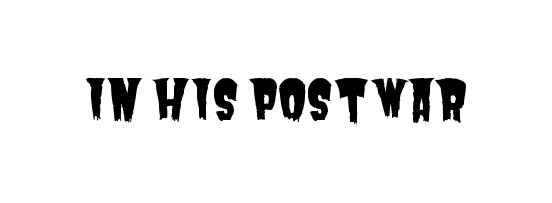
Q: Is the typeface a serif or a sans-serif typeface? A: Sans-serif.
Q: Is the text underlined? A: No.
Q: Is the spacing between letters normal or unusually wide? A: Normal.
Q: Width (condensed, normal, or wide)? A: Condensed.
Q: Stroke contrast? A: Low.
Q: x-height? A: Large.
Q: Monospaced? A: No.
